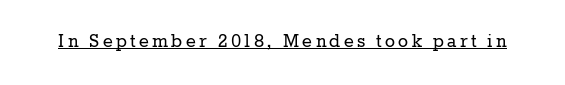
{"italic": "no", "bold": "no", "underline": "yes", "glyph_px": 21}
